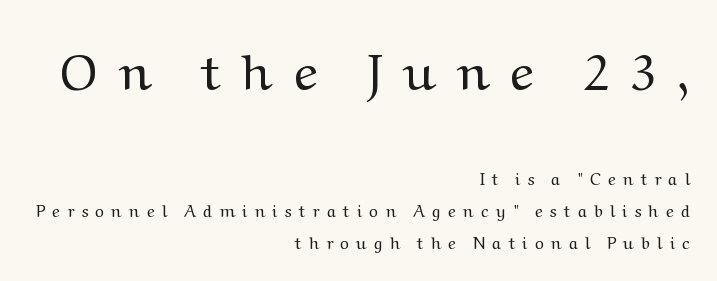
Q: Is the text bold? A: No.
Q: Is the text italic (slanted)? A: No, it is upright.
Q: Is the typeface a serif or a sans-serif typeface? A: Serif.
Q: Is the text underlined? A: No.
Q: How is the paragraph aligned? A: Right-aligned.
Q: Is the spacing between letters normal or unusually wide? A: Unusually wide.
Q: Which block of text is set in a larger size, the first (top) or the second (bottom)? A: The first (top) one.
Q: Width (condensed, normal, or wide)? A: Wide.
Q: Stroke contrast? A: Medium.
Q: x-height? A: Medium.
Q: Monospaced? A: No.
